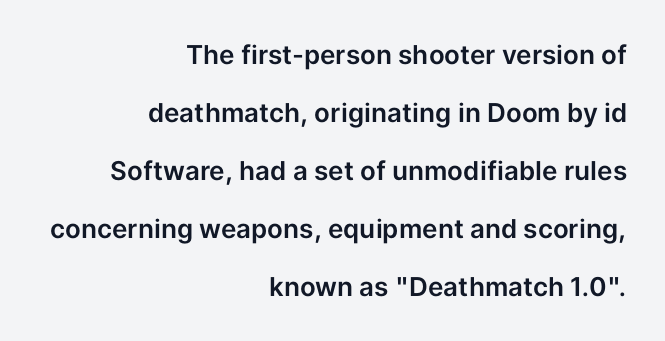
Which margin do the lines hug? The right one — the left edge is uneven. Whoever set this chose breathing room over compactness in the vertical rhythm. Do the letters lean? They stand straight. The foot of each line stays bare and open. Here the glyphs are tracked normally, forming tight word shapes.
